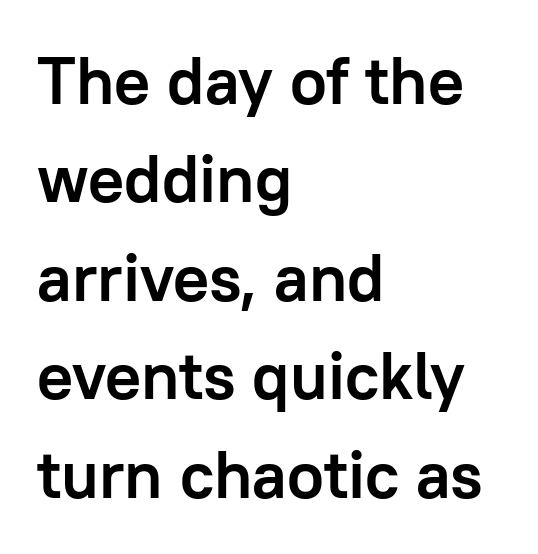
The image shows 67 px semibold sans-serif type, upright; set left-aligned, normal line spacing (1.47x), normal letter spacing, not underlined; low stroke contrast and a medium x-height.
